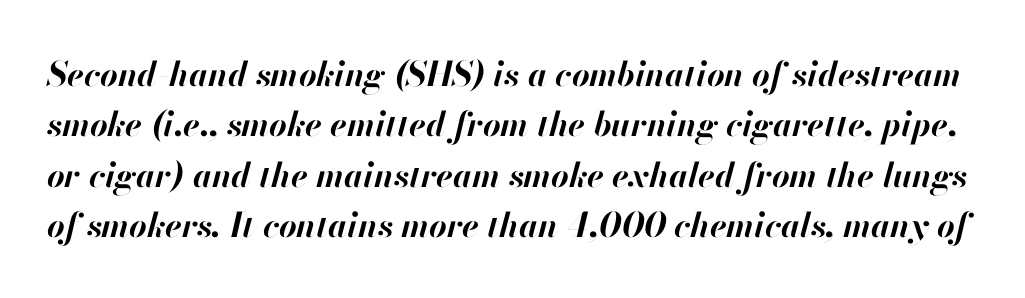
Q: Is the text bold? A: Yes.
Q: Is the text italic (slanted)? A: Yes, it leans right by about 13 degrees.
Q: Is the text underlined? A: No.
Q: Is the spacing between letters normal or unusually wide? A: Normal.
Q: Is the spacing between lines tight, normal or loose? A: Normal.
Q: Width (condensed, normal, or wide)? A: Normal.
Q: Stroke contrast? A: High.
Q: x-height? A: Small.
Q: Monospaced? A: No.
